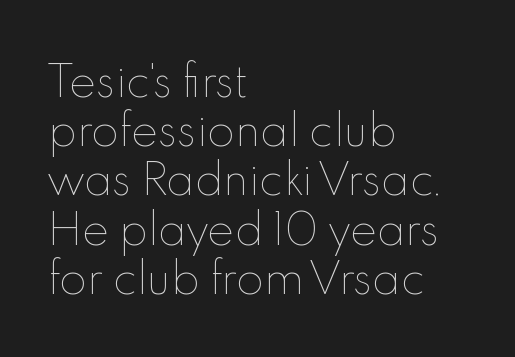
The image shows 41 px thin type, upright; set left-aligned, line spacing 1.2x, normal letter spacing, not underlined; a small x-height.
